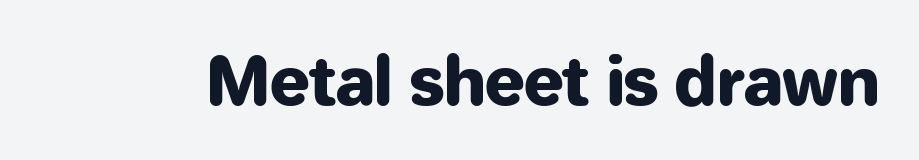
{"serif": "no", "italic": "no", "width": "normal", "stroke_contrast": "low", "x_height": "medium", "monospaced": "no", "underline": "no", "letter_spacing": "normal", "letter_spacing_em": 0.0, "glyph_px": 66}
